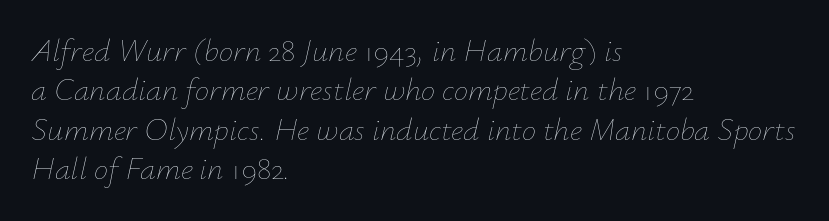
There's an unmistakable incline to the writing here. The weight would be labelled regular, book, light, or lighter still. Notice how the passage keeps a crisp vertical edge on the left only. The words here are not underlined. Is this a fixed-width face? No — the glyphs have proportional, varying widths. The horizontal fit of the characters is conventional and even.
